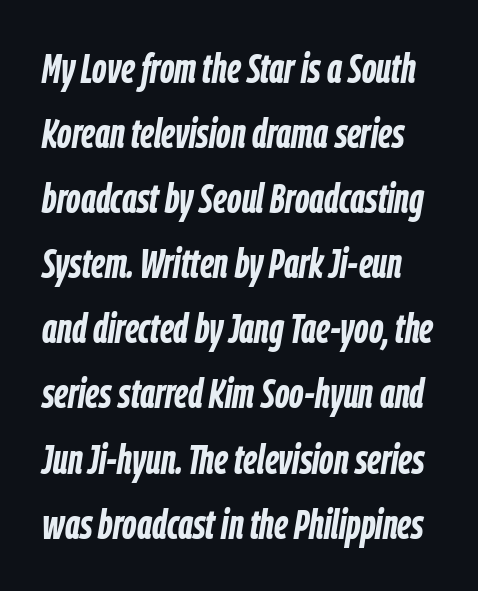
The letters sit at their default tracking, neither squeezed nor spread. Bold? Absolutely — the strokes are thick and heavy. These lines were composed using italics. The rows are spaced the way most documents space them. Is this a fixed-width face? No — the glyphs have proportional, varying widths. Descenders hang freely into open space.
